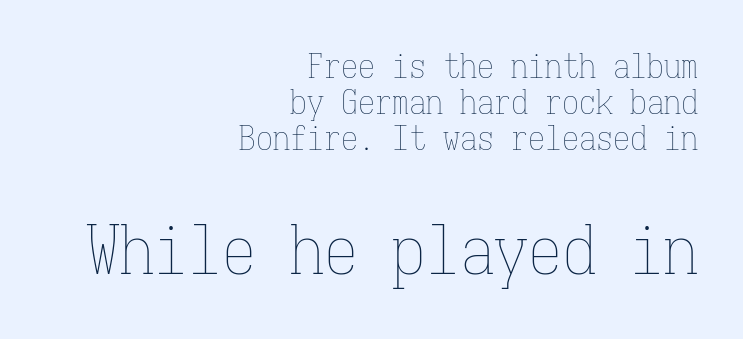
Q: Is the text bold? A: No.
Q: Is the text italic (slanted)? A: No, it is upright.
Q: Is the text underlined? A: No.
Q: How is the paragraph aligned? A: Right-aligned.
Q: Is the spacing between letters normal or unusually wide? A: Normal.
Q: Is the spacing between lines tight, normal or loose? A: Tight.
Q: Which block of text is set in a larger size, the first (top) or the second (bottom)? A: The second (bottom) one.
Q: Width (condensed, normal, or wide)? A: Condensed.
Q: Stroke contrast? A: Low.
Q: x-height? A: Medium.
Q: Monospaced? A: Yes.
